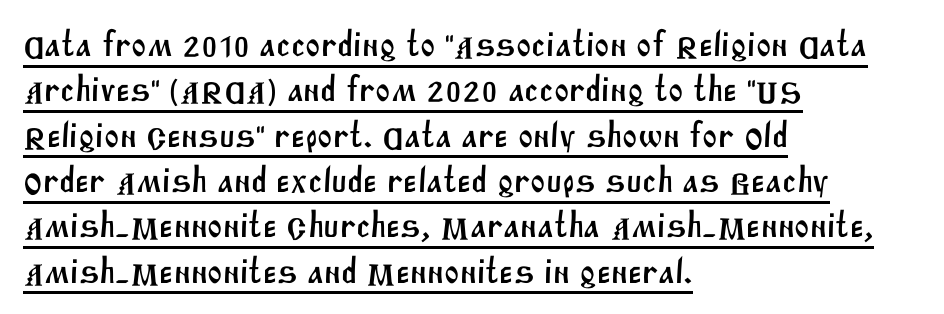
Q: Is the typeface a serif or a sans-serif typeface? A: Sans-serif.
Q: Is the text underlined? A: Yes.
Q: How is the paragraph aligned? A: Left-aligned.
Q: Is the spacing between letters normal or unusually wide? A: Normal.
Q: Is the spacing between lines tight, normal or loose? A: Normal.
Q: Width (condensed, normal, or wide)? A: Normal.
Q: Stroke contrast? A: Medium.
Q: x-height? A: Large.
Q: Monospaced? A: No.
